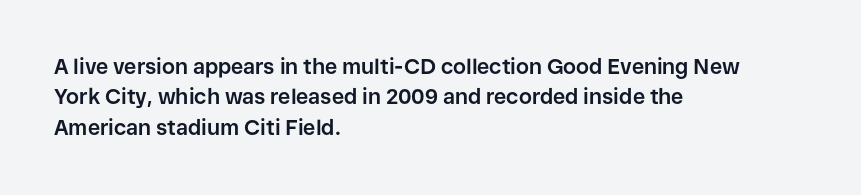
Q: Is the text bold? A: Yes.
Q: Is the text italic (slanted)? A: No, it is upright.
Q: Is the text underlined? A: No.
Q: How is the paragraph aligned? A: Left-aligned.
Q: Is the spacing between letters normal or unusually wide? A: Normal.
Q: Is the spacing between lines tight, normal or loose? A: Normal.
